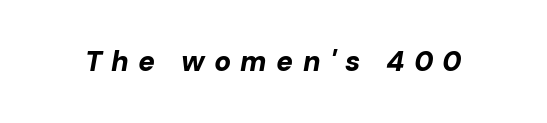
Q: Is the text bold? A: Yes.
Q: Is the text italic (slanted)? A: Yes, it leans right by about 10 degrees.
Q: Is the text underlined? A: No.
Q: Is the spacing between letters normal or unusually wide? A: Unusually wide.
Q: Width (condensed, normal, or wide)? A: Normal.
Q: Stroke contrast? A: Low.
Q: x-height? A: Medium.
Q: Monospaced? A: No.
